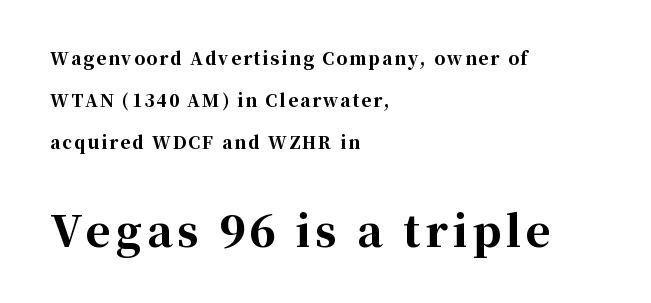
Reading down the column, the eye jumps a long way to each next line. Varying glyph widths throughout — classic text-font behaviour. Serifs: yes, visible at the terminals of the letterforms. Do the letters lean? They stand straight. Small over large — that's the arrangement of the two blocks here. Heft: maximum for text — a bold.
